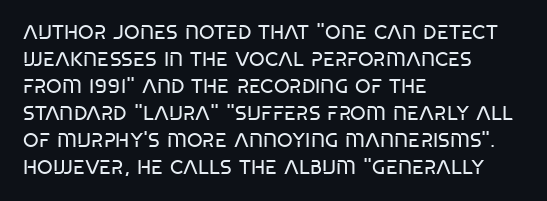
{"bold": "no", "underline": "no", "align": "left", "line_spacing": "normal", "line_spacing_ratio": 1.35, "letter_spacing": "normal", "letter_spacing_em": 0.0, "glyph_px": 20}
